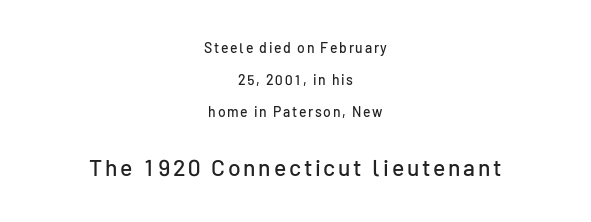
{"italic": "no", "underline": "no", "align": "center", "line_spacing": "loose", "line_spacing_ratio": 2.27, "larger_block": "second", "size_ratio": 1.64, "glyph_px": 23}
